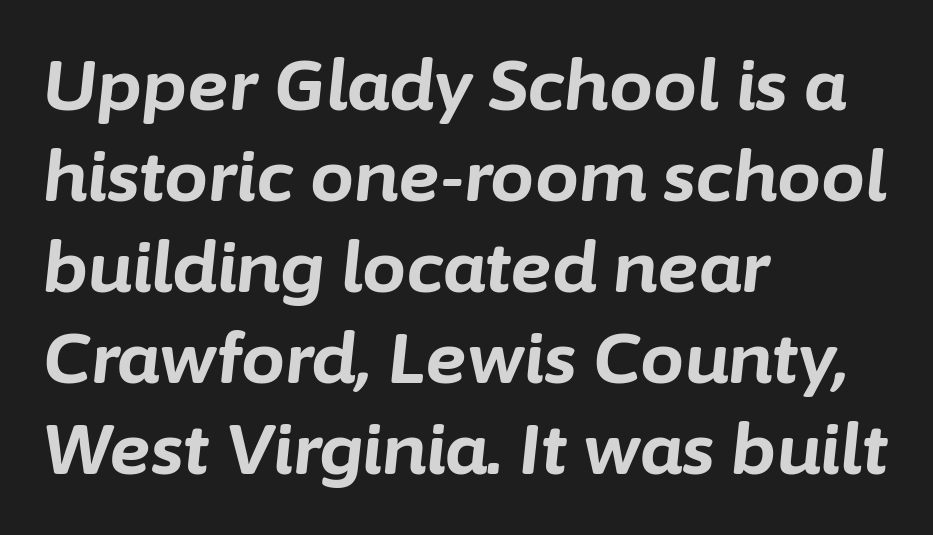
The type is set solid horizontally, with unmodified tracking. Where is the straight margin? On the left. Varying glyph widths throughout — classic text-font behaviour. Regarding leading, the lines here are spaced in the standard way. The gap between lines stays unmarked.
